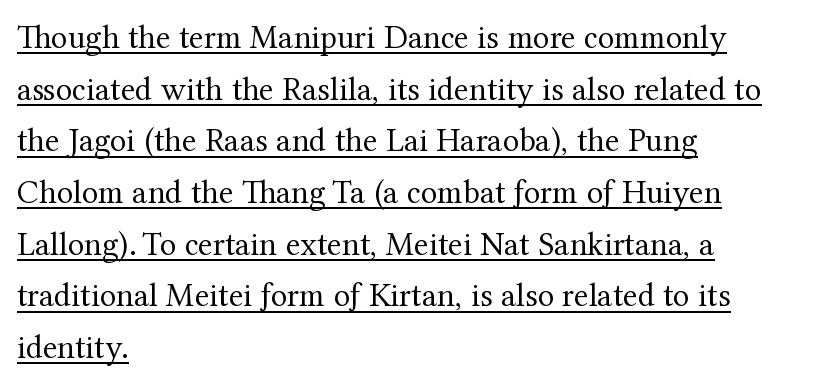
The image shows 34 px regular-weight serif type, upright; set left-aligned, normal line spacing (1.52x), normal letter spacing, underlined; medium stroke contrast and a medium x-height.
